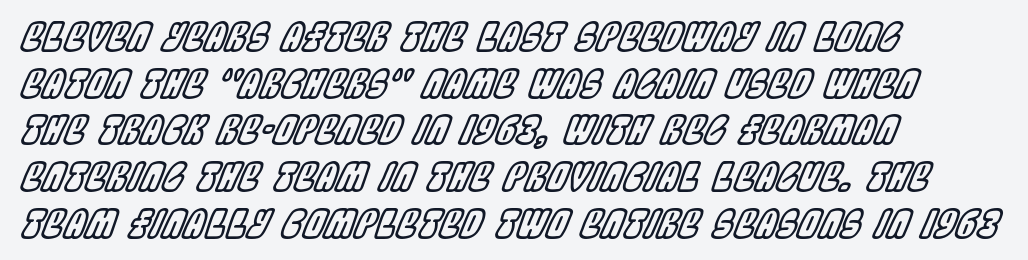
The image shows 38 px condensed type, italic (leaning right); set left-aligned, line spacing 1.23x, normal letter spacing, not underlined; a large x-height.
